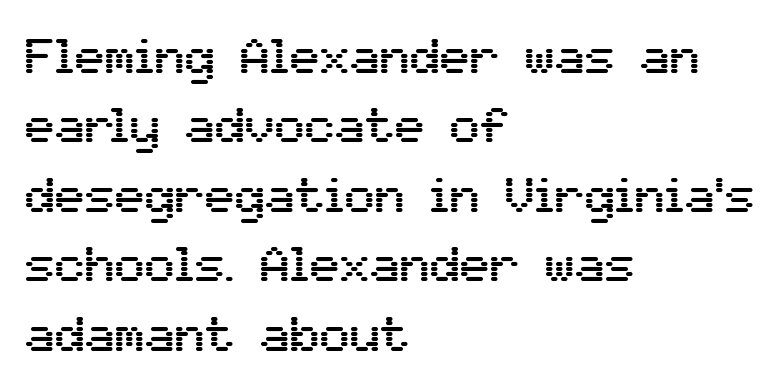
{"serif": "no", "italic": "no", "width": "normal", "stroke_contrast": "medium", "x_height": "medium", "monospaced": "no", "underline": "no", "align": "left", "line_spacing": "normal", "line_spacing_ratio": 1.39, "letter_spacing": "normal", "letter_spacing_em": 0.0, "glyph_px": 50}
